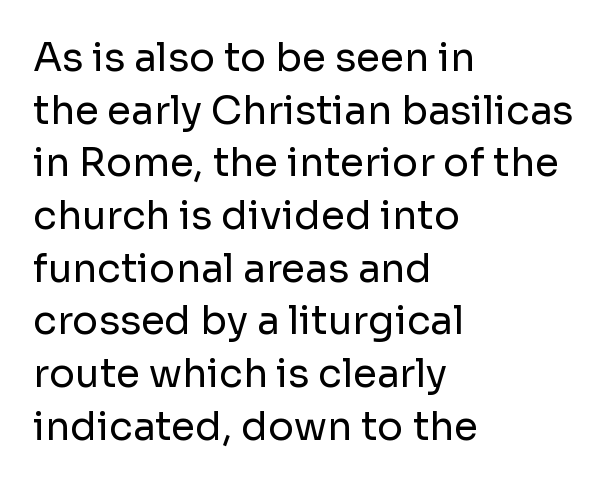
The image shows 39 px regular-weight sans-serif type, upright; set left-aligned, normal line spacing (1.35x), normal letter spacing, not underlined; low stroke contrast and a medium x-height.
